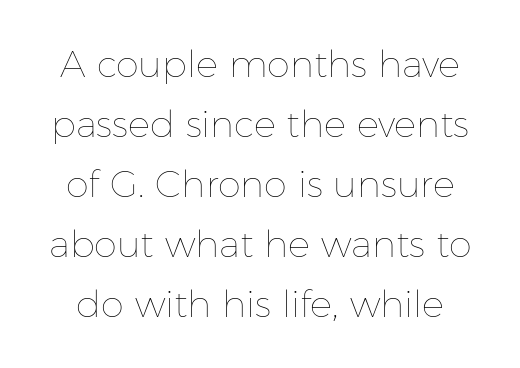
Unbolded letterforms with no extra heft. The line-height multiplier appears to be the usual default. Observe the ordinary spacing: letters are neighbours, not strangers. Note the varied advance widths — an 'i' is clearly narrower than an 'm'. The foot of each line stays bare and open.
